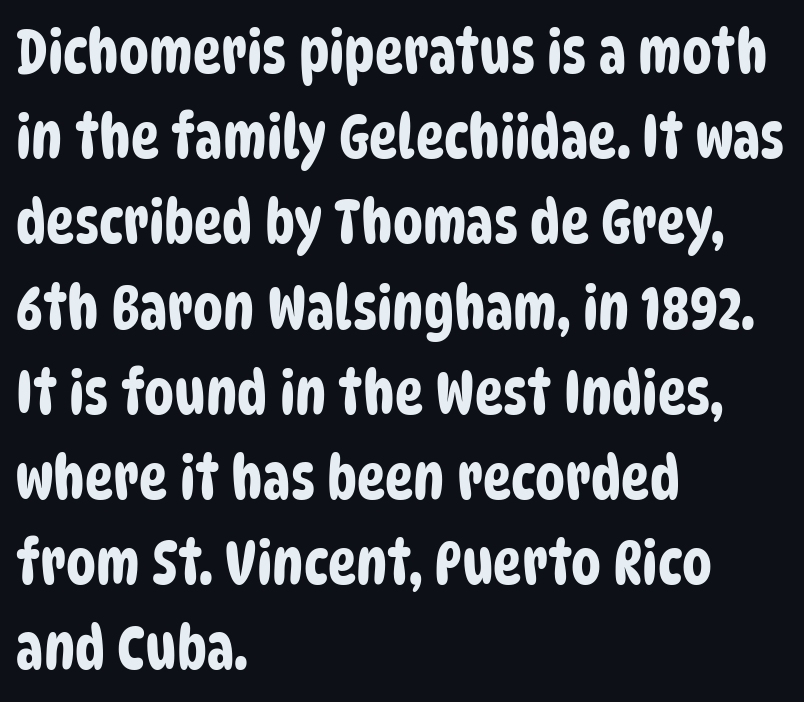
The text was rendered using a sans face with plain stroke endings. Interline gaps are of average width in this sample. Proportional: the letters do not fall into vertical columns. Students, note that the glyphs here touch the page at normal intervals. The text block is weighted toward the left margin, trailing off unevenly rightward.
